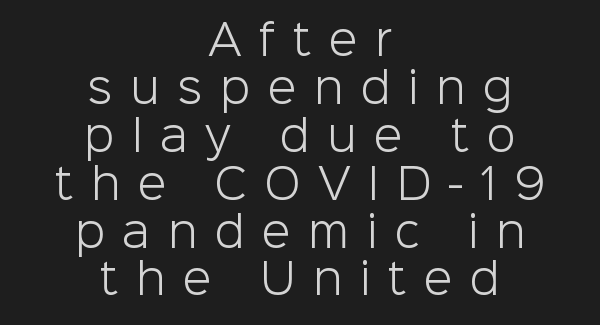
{"serif": "no", "italic": "no", "bold": "no", "weight": "light", "width": "normal", "stroke_contrast": "low", "x_height": "medium", "monospaced": "no", "underline": "no", "align": "center", "line_spacing": "tight", "line_spacing_ratio": 1.14, "letter_spacing": "wide", "letter_spacing_em": 0.42, "glyph_px": 42}
